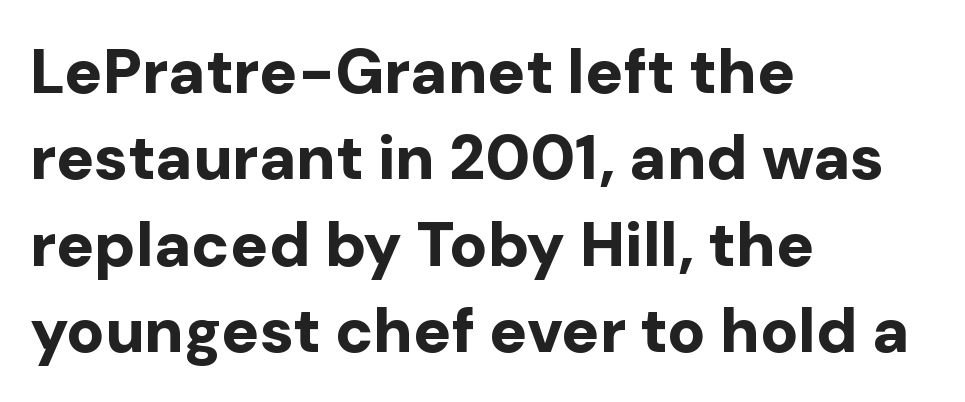
{"serif": "no", "italic": "no", "bold": "yes", "weight": "bold", "width": "normal", "stroke_contrast": "low", "x_height": "medium", "monospaced": "no", "underline": "no", "align": "left", "line_spacing": "normal", "line_spacing_ratio": 1.37, "letter_spacing": "normal", "letter_spacing_em": 0.0, "glyph_px": 63}
